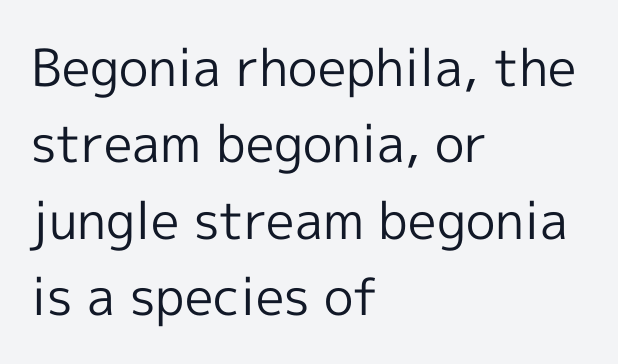
The letters advance in unequal steps, a hallmark of proportional type. Do the letters lean? They stand straight. Does the leading feel generous? No, just average. The letters look calm and open, with moderate or lighter stems. The paragraph has a hard left edge and a soft right edge. You could call the tracking neutral — neither tight nor loose.
